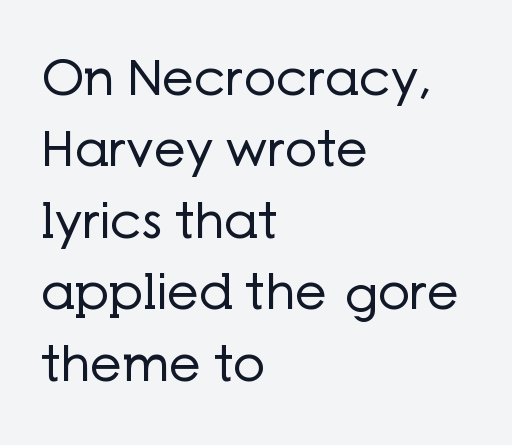
Evenly set lines give the paragraph a standard silhouette. Heft: none added — not bold. Tracking here is standard; glyphs follow each other at the usual distance. This rendering features lettering with no underline. Ordinary non-slanted type is in use. Observe the absence of serifs on each vertical stroke in this sample.
